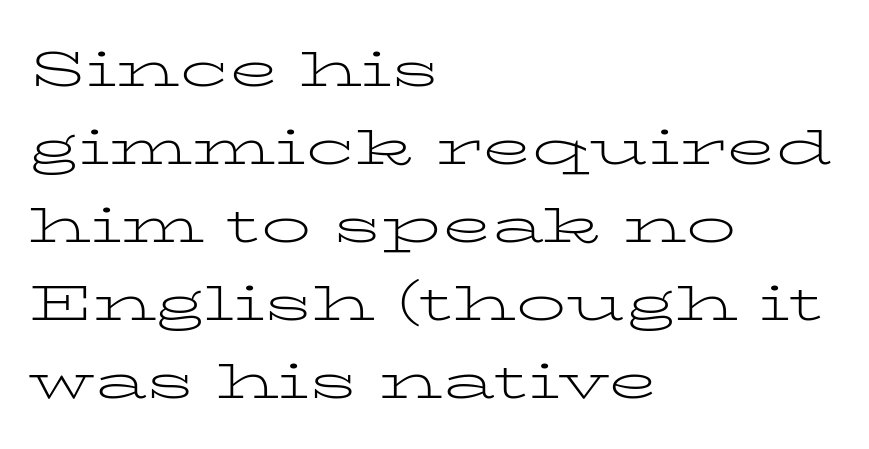
The image shows 50 px light, wide serif type, upright; set left-aligned, normal line spacing (1.56x), normal letter spacing, not underlined; low stroke contrast and a medium x-height.
